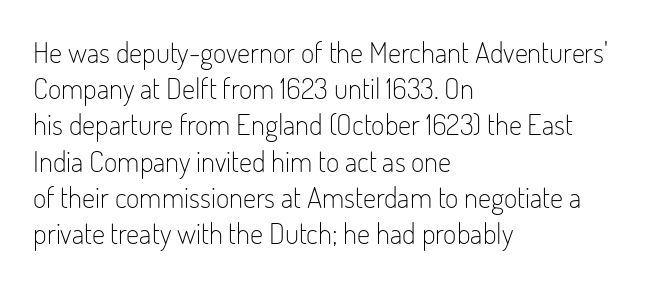
{"serif": "no", "italic": "no", "bold": "no", "weight": "light", "width": "condensed", "stroke_contrast": "low", "x_height": "small", "monospaced": "no", "underline": "no", "align": "left", "line_spacing": "normal", "line_spacing_ratio": 1.25, "letter_spacing": "normal", "letter_spacing_em": 0.0, "glyph_px": 29}
